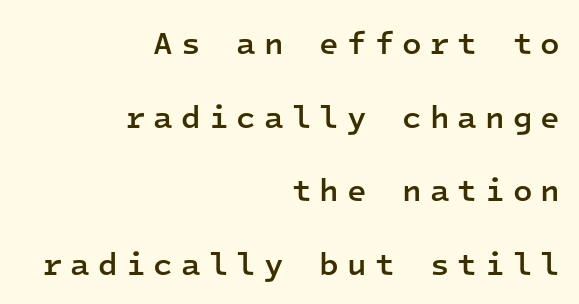
The image shows 32 px semibold sans-serif type, upright, monospaced; set right-aligned, loose line spacing (2.3x), unusually wide letter spacing (+0.25 em), not underlined; low stroke contrast and a medium x-height.
